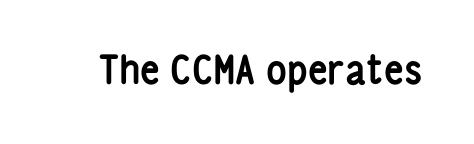
Q: Is the text bold? A: Yes.
Q: Is the text italic (slanted)? A: No, it is upright.
Q: Is the typeface a serif or a sans-serif typeface? A: Sans-serif.
Q: Is the text underlined? A: No.
Q: Is the spacing between letters normal or unusually wide? A: Normal.
Q: Width (condensed, normal, or wide)? A: Condensed.
Q: Stroke contrast? A: Low.
Q: x-height? A: Medium.
Q: Monospaced? A: No.
